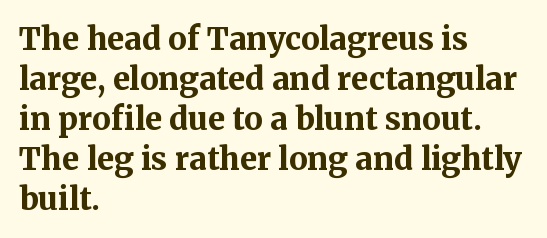
The type family on display is of the serif kind. The type sits square on the baseline with zero lean. The gaps between neighbouring characters are ordinary and unremarkable. Each row of text sits above clean, open space. The glyphs have the mass of a bold cut.
